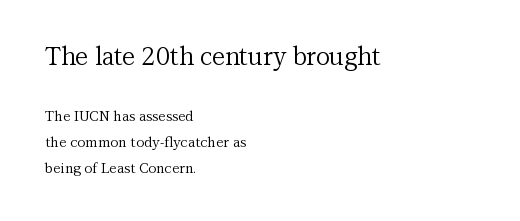
The image shows 24 px text type, upright; set left-aligned, line spacing 1.86x, normal letter spacing, not underlined; the first (top) block is 1.71x larger.
